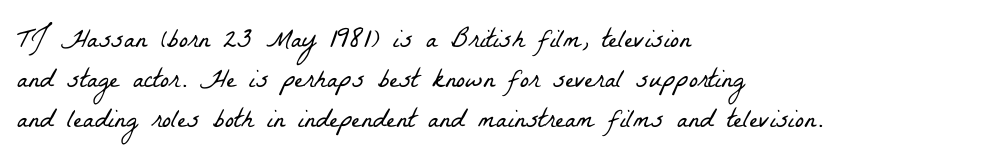
Q: Is the text bold? A: No.
Q: Is the text underlined? A: No.
Q: How is the paragraph aligned? A: Left-aligned.
Q: Is the spacing between letters normal or unusually wide? A: Normal.
Q: Is the spacing between lines tight, normal or loose? A: Normal.
